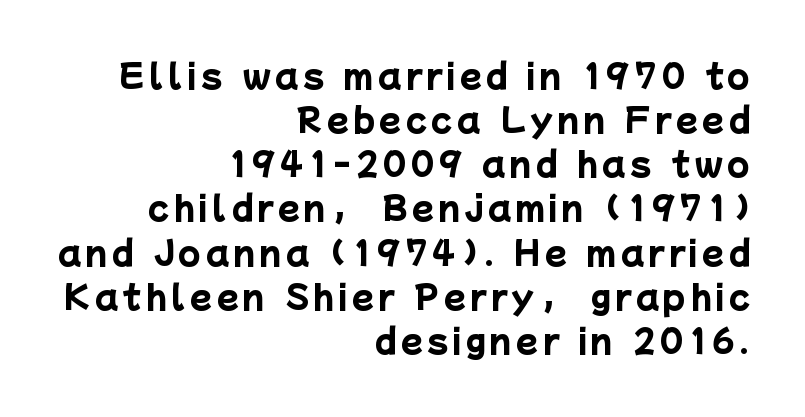
Q: Is the text bold? A: Yes.
Q: Is the typeface a serif or a sans-serif typeface? A: Sans-serif.
Q: Is the text underlined? A: No.
Q: How is the paragraph aligned? A: Right-aligned.
Q: Is the spacing between lines tight, normal or loose? A: Normal.
Q: Width (condensed, normal, or wide)? A: Normal.
Q: Stroke contrast? A: Low.
Q: x-height? A: Medium.
Q: Monospaced? A: No.
